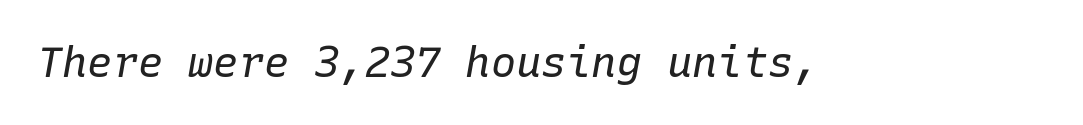
The image shows 42 px regular-weight type, italic (leaning right), monospaced; set normal letter spacing, not underlined; low stroke contrast and a medium x-height.
